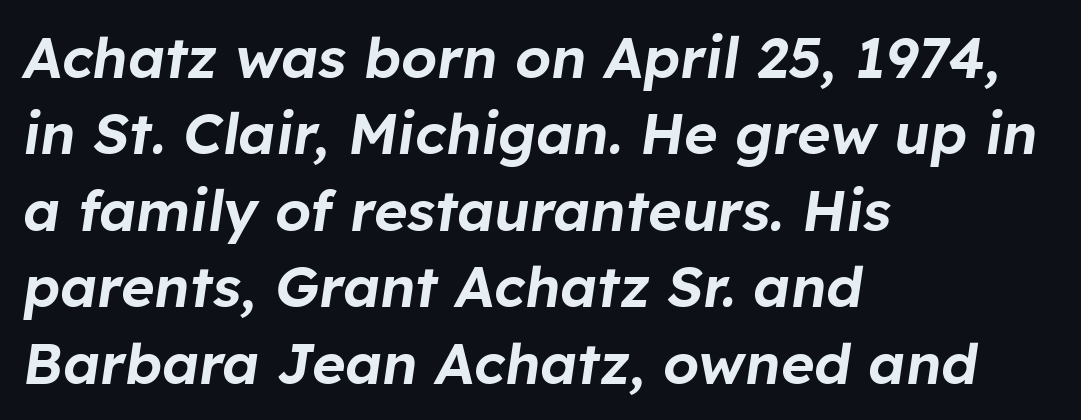
The image shows 57 px text type, italic (leaning right); set left-aligned, normal line spacing (1.34x), normal letter spacing, not underlined; low stroke contrast and a medium x-height.
